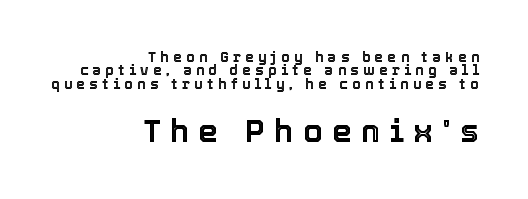
Q: Is the text italic (slanted)? A: No, it is upright.
Q: Is the text underlined? A: No.
Q: How is the paragraph aligned? A: Right-aligned.
Q: Is the spacing between letters normal or unusually wide? A: Unusually wide.
Q: Is the spacing between lines tight, normal or loose? A: Tight.
Q: Which block of text is set in a larger size, the first (top) or the second (bottom)? A: The second (bottom) one.
Q: Width (condensed, normal, or wide)? A: Normal.
Q: x-height? A: Medium.
Q: Monospaced? A: No.
